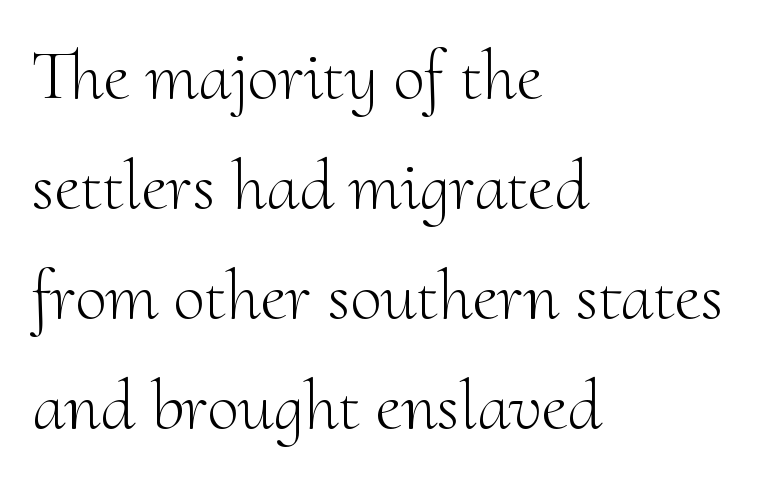
The image shows 71 px light serif type, upright; set left-aligned, normal line spacing (1.55x), normal letter spacing, not underlined; medium stroke contrast and a small x-height.
